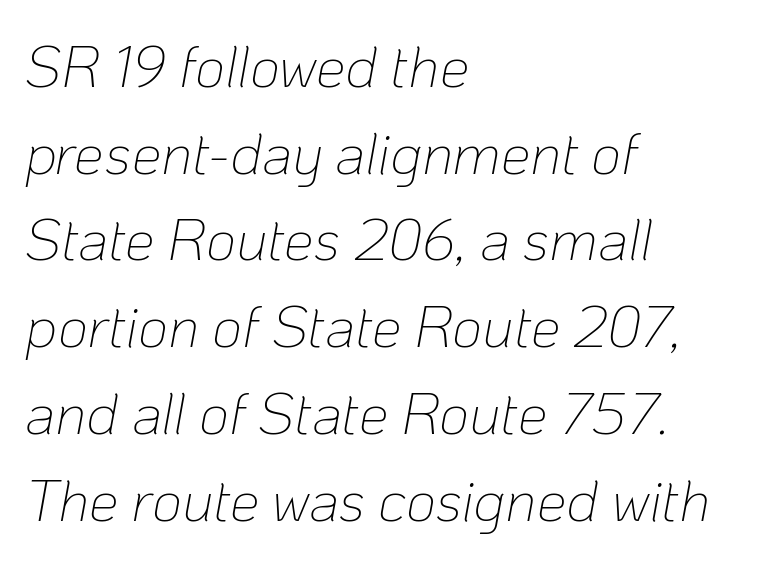
This is not heavy type; no bold has been used. Type without underlining. Which margin do the lines hug? The left one — the right edge is uneven. Regarding leading, the lines here are spaced in the standard way.
